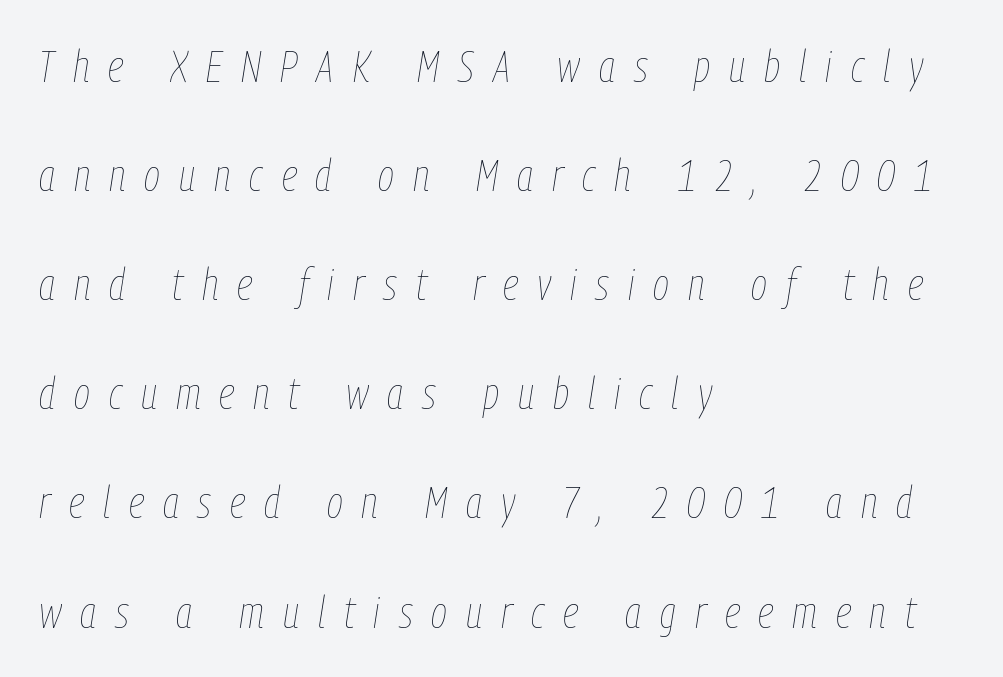
Q: Is the text bold? A: No.
Q: Is the text italic (slanted)? A: Yes, it leans right by about 9 degrees.
Q: Is the text underlined? A: No.
Q: How is the paragraph aligned? A: Left-aligned.
Q: Is the spacing between letters normal or unusually wide? A: Unusually wide.
Q: Is the spacing between lines tight, normal or loose? A: Loose.
Q: Width (condensed, normal, or wide)? A: Condensed.
Q: Stroke contrast? A: Low.
Q: x-height? A: Medium.
Q: Monospaced? A: No.
